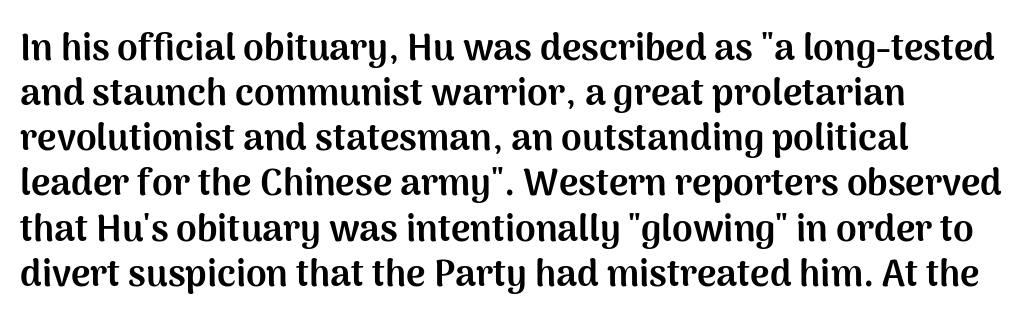
The image shows 37 px bold sans-serif type, upright; set left-aligned, line spacing 1.22x, normal letter spacing, not underlined; medium stroke contrast and a medium x-height.
